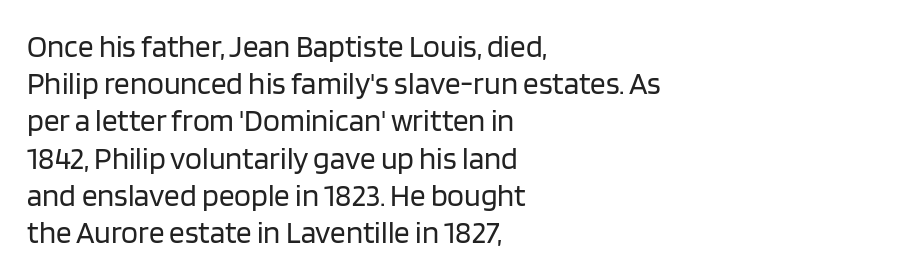
{"serif": "no", "italic": "no", "bold": "no", "weight": "regular", "width": "normal", "stroke_contrast": "low", "x_height": "large", "monospaced": "no", "underline": "no", "align": "left", "line_spacing_ratio": 1.2, "letter_spacing": "normal", "letter_spacing_em": 0.0, "glyph_px": 31}
